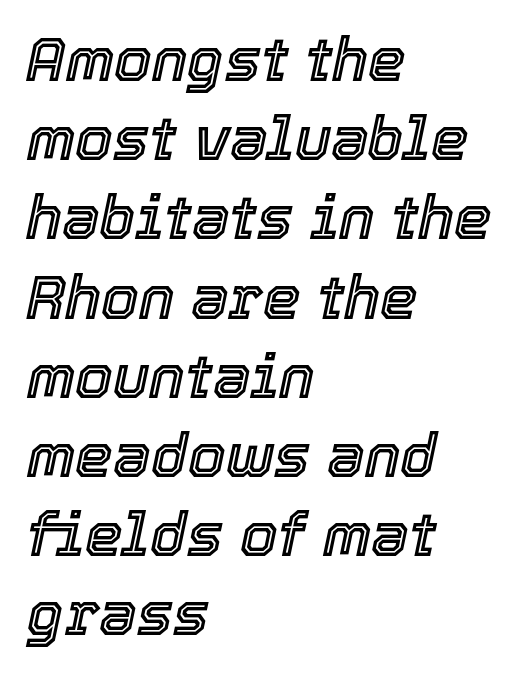
One glance says typical: line gaps are just what's usual. Between one letter and the next there's only the usual sliver of space. Note the varied advance widths — an 'i' is clearly narrower than an 'm'. If you drew a line through each stem, it would be angled. Leftover space on each line is placed entirely after the last word.
